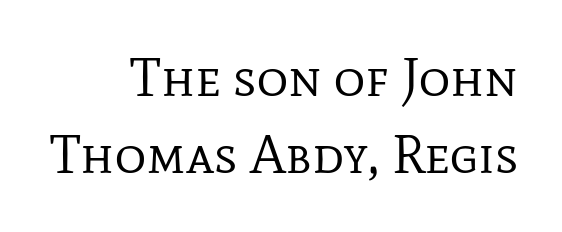
{"serif": "yes", "italic": "no", "bold": "no", "weight": "regular", "width": "normal", "stroke_contrast": "low", "x_height": "medium", "monospaced": "no", "underline": "no", "align": "right", "line_spacing": "normal", "line_spacing_ratio": 1.42, "letter_spacing": "normal", "letter_spacing_em": 0.0, "glyph_px": 54}
